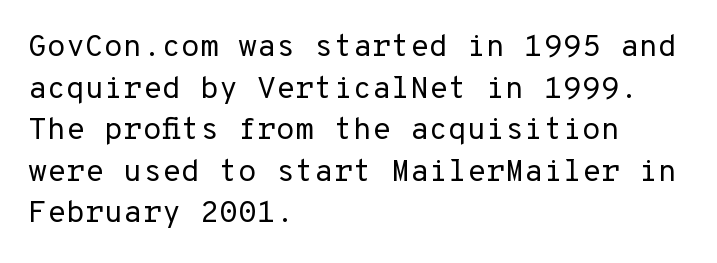
{"serif": "no", "italic": "no", "bold": "no", "weight": "regular", "width": "normal", "stroke_contrast": "low", "x_height": "medium", "monospaced": "yes", "underline": "no", "align": "left", "line_spacing": "normal", "line_spacing_ratio": 1.34, "letter_spacing": "normal", "letter_spacing_em": 0.0, "glyph_px": 31}
